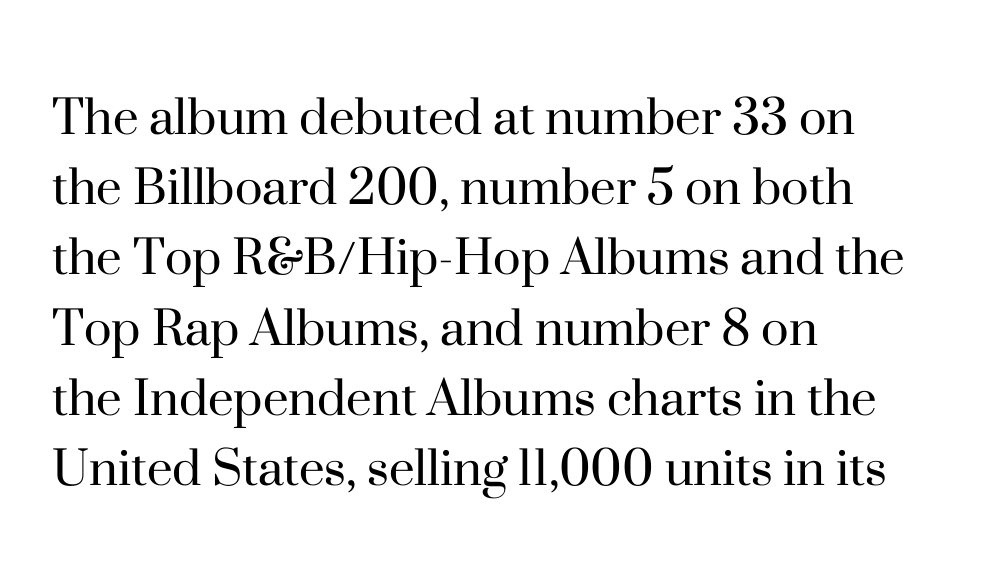
Classification — serif. Every stem runs plumb, perpendicular to the baseline. Compared with a centered layout, this one pins lines to the left instead. The space directly below the letters is spotless.
